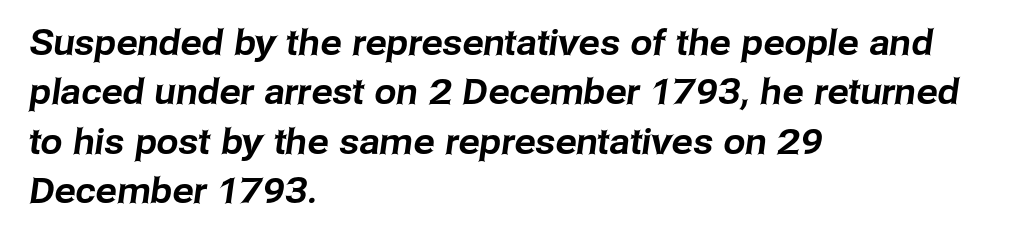
The image shows 35 px sans-serif type; set left-aligned, normal line spacing (1.41x), normal letter spacing, not underlined; low stroke contrast and a medium x-height.
